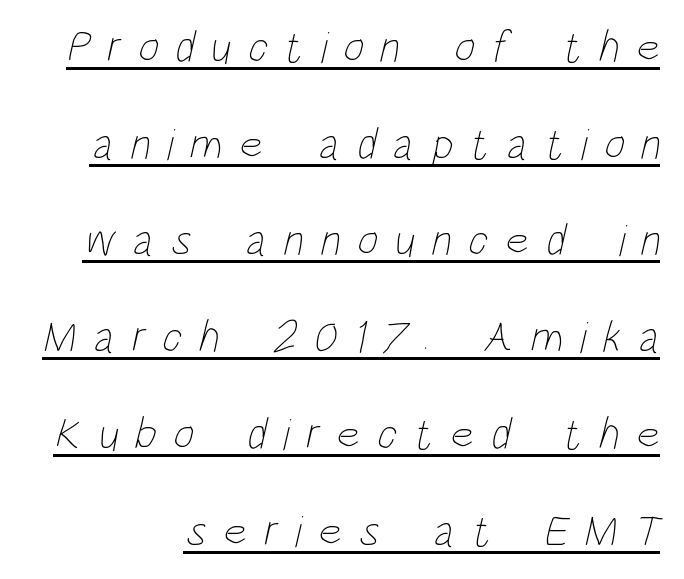
Q: Is the text bold? A: No.
Q: Is the text underlined? A: Yes.
Q: Is the spacing between letters normal or unusually wide? A: Unusually wide.
Q: Is the spacing between lines tight, normal or loose? A: Loose.
Q: Width (condensed, normal, or wide)? A: Condensed.
Q: Stroke contrast? A: Low.
Q: x-height? A: Large.
Q: Monospaced? A: No.
